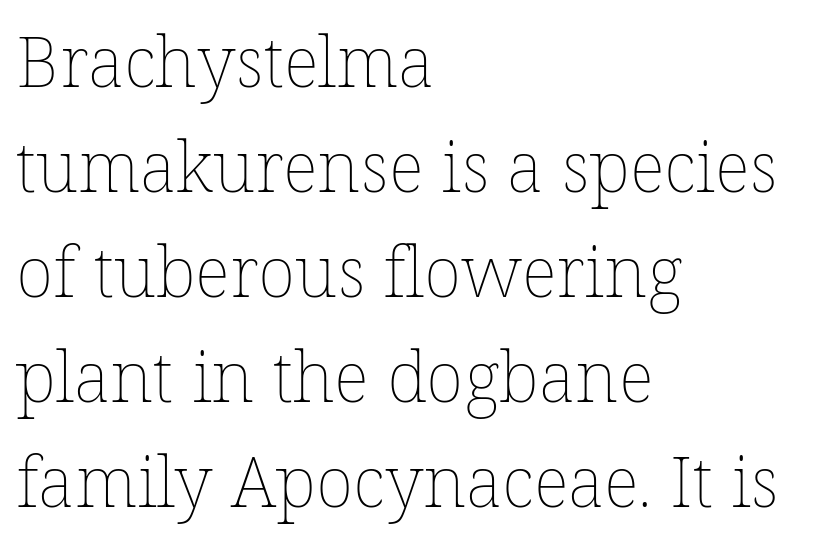
Every row of glyphs begins at an identical x-position on the left. The leading is moderate, giving the passage an even texture. The strip under each line holds only bare page. The letters sit at their default tracking, neither squeezed nor spread.
